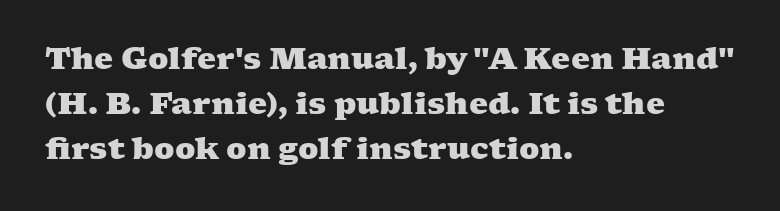
{"serif": "yes", "bold": "yes", "weight": "heavy", "width": "wide", "stroke_contrast": "medium", "x_height": "medium", "monospaced": "no", "underline": "no", "align": "left", "line_spacing": "normal", "line_spacing_ratio": 1.5, "letter_spacing": "normal", "letter_spacing_em": 0.0, "glyph_px": 30}
